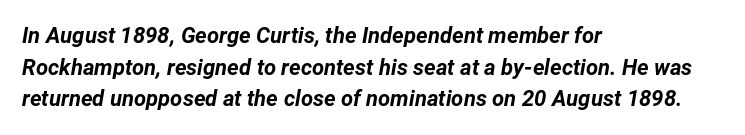
Q: Is the text bold? A: Yes.
Q: Is the text italic (slanted)? A: Yes, it leans right by about 12 degrees.
Q: Is the text underlined? A: No.
Q: How is the paragraph aligned? A: Left-aligned.
Q: Is the spacing between letters normal or unusually wide? A: Normal.
Q: Is the spacing between lines tight, normal or loose? A: Normal.
